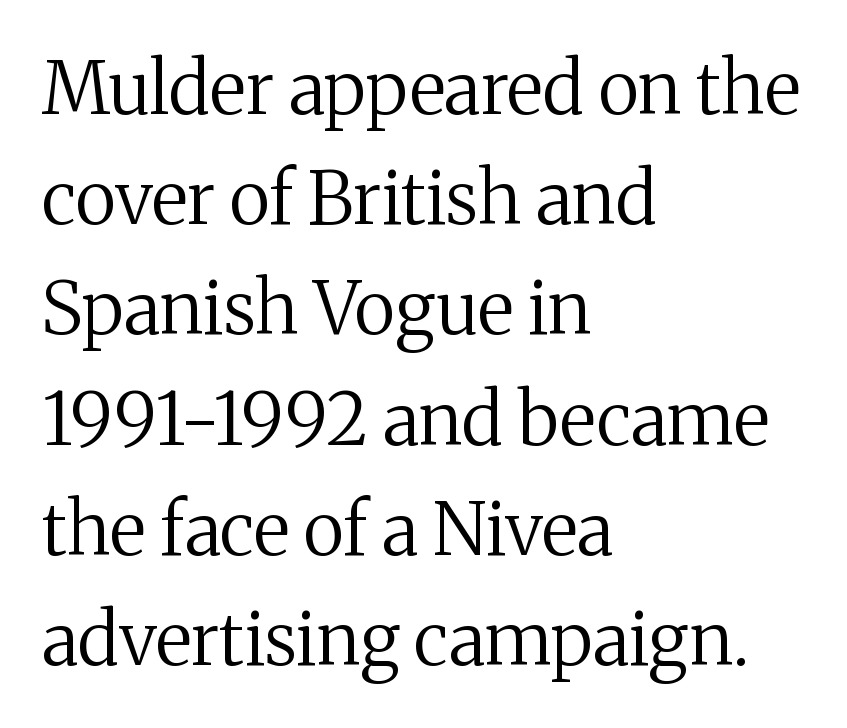
Compared with typical body copy, the letter spacing here is the same. The text was rendered using a seriffed face with decorative stroke endings. Proportional: the letters do not fall into vertical columns. The type sits square on the baseline with zero lean.
